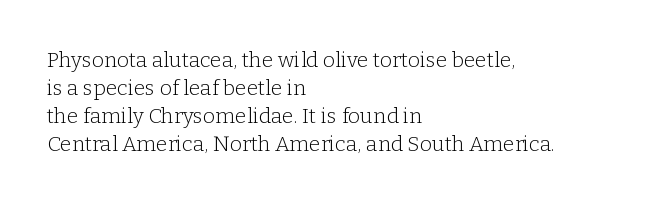
Q: Is the text bold? A: No.
Q: Is the text italic (slanted)? A: No, it is upright.
Q: Is the text underlined? A: No.
Q: How is the paragraph aligned? A: Left-aligned.
Q: Is the spacing between letters normal or unusually wide? A: Normal.
Q: Is the spacing between lines tight, normal or loose? A: Normal.
